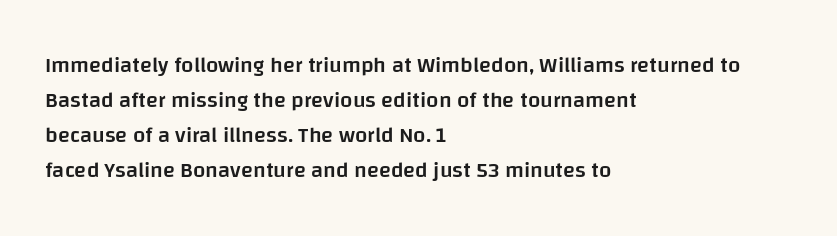
The image shows 22 px text type, upright; set left-aligned, normal line spacing (1.59x), normal letter spacing, not underlined.
